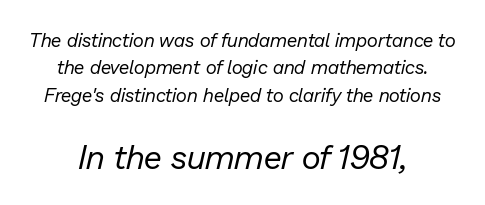
{"italic": "yes", "lean": "right", "slant_degrees": 13, "bold": "no", "weight": "regular", "width": "normal", "stroke_contrast": "low", "x_height": "medium", "monospaced": "no", "underline": "no", "align": "center", "line_spacing": "normal", "line_spacing_ratio": 1.44, "letter_spacing": "normal", "letter_spacing_em": 0.0, "larger_block": "second", "size_ratio": 1.74, "glyph_px": 33}
